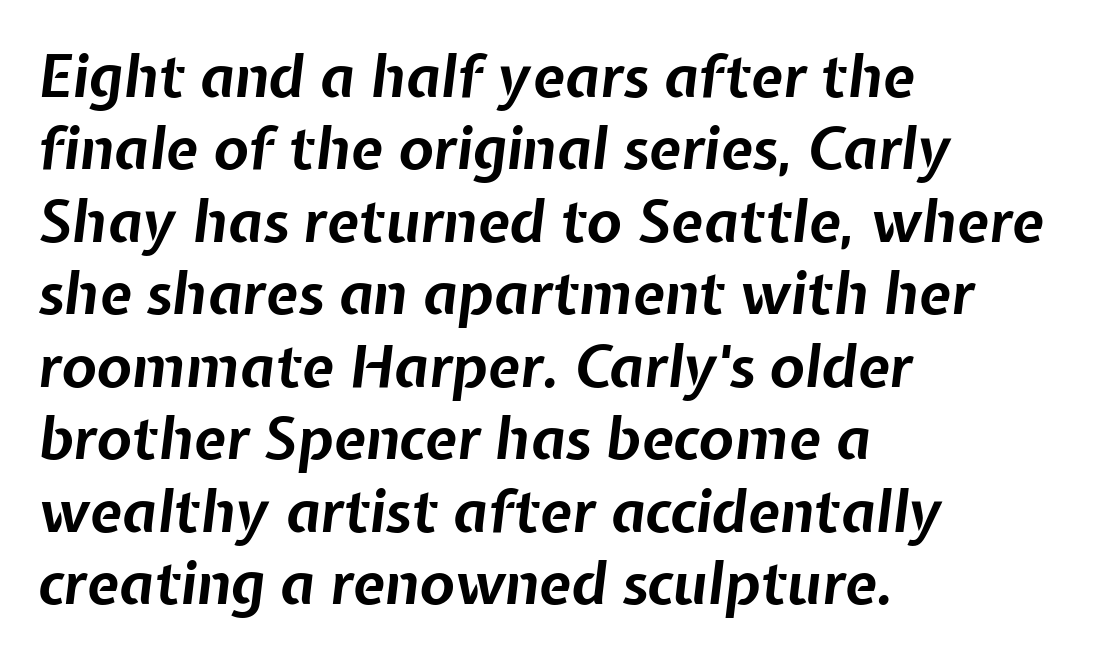
Compared with an ordinary text face, these strokes are far heavier — a full bold. Regarding leading, the lines here are spaced in the standard way. Caption: multi-line text, flush left, ragged right. The space beneath each line is pristine and unruled. A typesetter would call this zero additional tracking.
